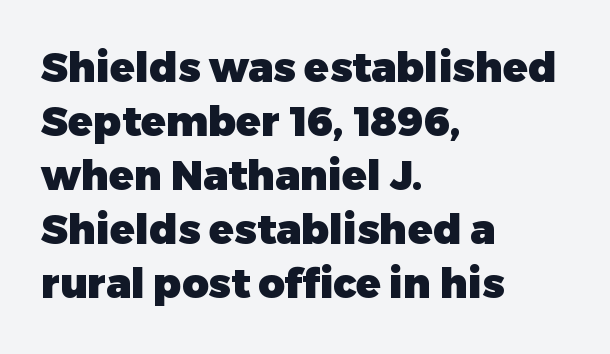
Q: Is the text bold? A: Yes.
Q: Is the text italic (slanted)? A: No, it is upright.
Q: Is the typeface a serif or a sans-serif typeface? A: Sans-serif.
Q: Is the text underlined? A: No.
Q: How is the paragraph aligned? A: Left-aligned.
Q: Is the spacing between letters normal or unusually wide? A: Normal.
Q: Is the spacing between lines tight, normal or loose? A: Normal.
Q: Width (condensed, normal, or wide)? A: Normal.
Q: Stroke contrast? A: Low.
Q: x-height? A: Medium.
Q: Monospaced? A: No.
